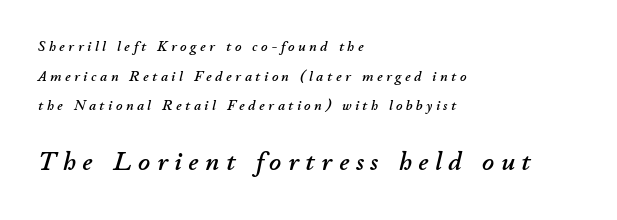
Q: Is the text italic (slanted)? A: Yes, it leans right by about 11 degrees.
Q: Is the text underlined? A: No.
Q: How is the paragraph aligned? A: Left-aligned.
Q: Is the spacing between letters normal or unusually wide? A: Unusually wide.
Q: Is the spacing between lines tight, normal or loose? A: Loose.
Q: Which block of text is set in a larger size, the first (top) or the second (bottom)? A: The second (bottom) one.
